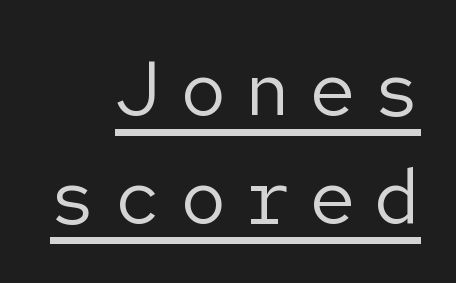
Is the letter spacing exaggerated? Yes — the characters are pushed far apart. Every stem runs plumb, perpendicular to the baseline. Teacher's note: observe the even right margin — that is flush-right alignment. Like a heading marked for emphasis, these lines bear an underscore.
